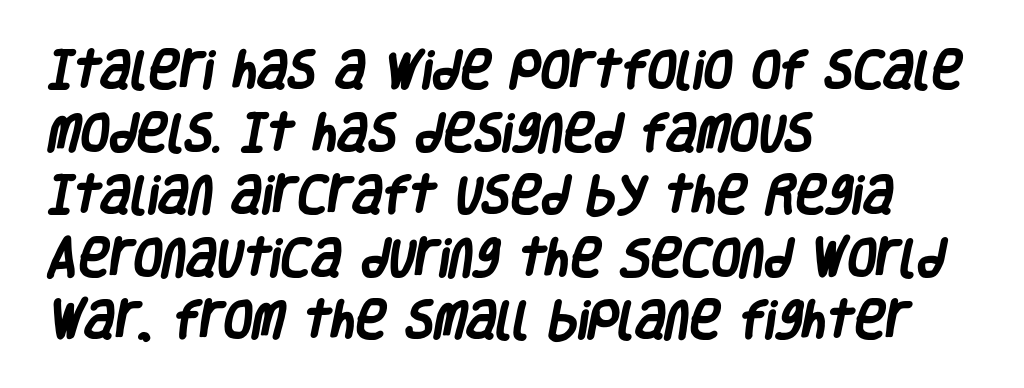
{"serif": "no", "bold": "yes", "weight": "heavy", "width": "condensed", "stroke_contrast": "low", "x_height": "large", "monospaced": "no", "underline": "no", "align": "left", "line_spacing": "normal", "line_spacing_ratio": 1.49, "letter_spacing": "normal", "letter_spacing_em": 0.0, "glyph_px": 42}
